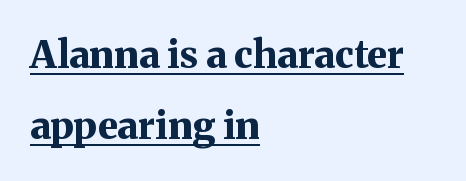
{"serif": "yes", "italic": "no", "bold": "yes", "weight": "bold", "width": "normal", "stroke_contrast": "medium", "x_height": "medium", "monospaced": "no", "underline": "yes", "align": "left", "line_spacing_ratio": 1.87, "letter_spacing": "normal", "letter_spacing_em": 0.0, "glyph_px": 38}
